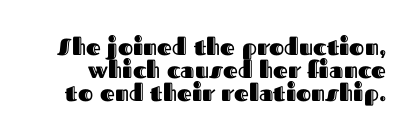
{"italic": "no", "underline": "no", "line_spacing": "tight", "line_spacing_ratio": 1.01, "letter_spacing": "normal", "letter_spacing_em": 0.0, "glyph_px": 23}
